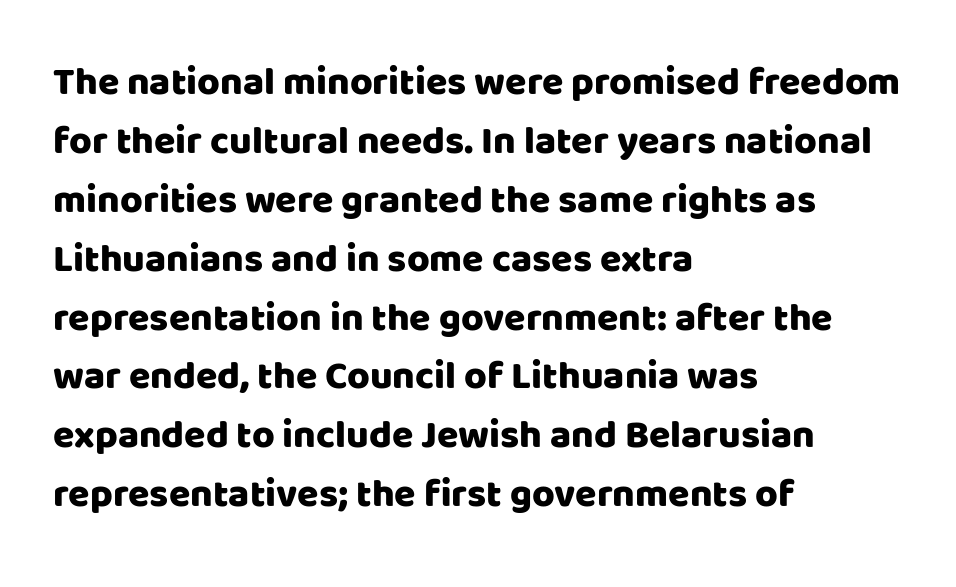
Observe the absence of serifs on each vertical stroke in this sample. Quick note: not italic, upright. One-word summary of the alignment: left. Looks like regular typesetting: each glyph gets only the width it needs.
